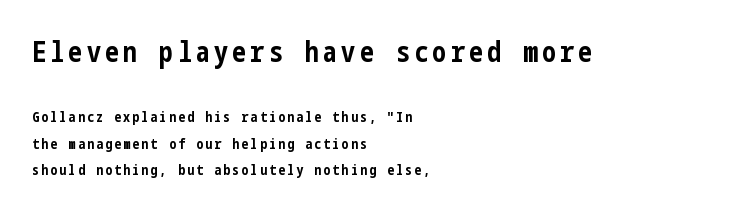
The image shows 28 px bold, condensed sans-serif type, upright; set left-aligned, line spacing 1.89x, not underlined; the first (top) block is 2.0x larger; low stroke contrast and a medium x-height.
